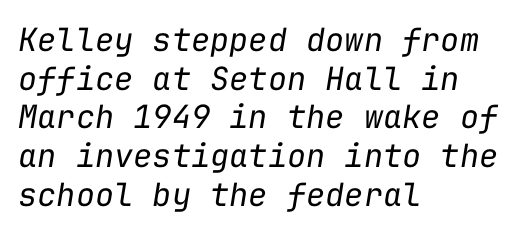
Q: Is the text bold? A: No.
Q: Is the text italic (slanted)? A: Yes, it leans right by about 9 degrees.
Q: Is the text underlined? A: No.
Q: How is the paragraph aligned? A: Left-aligned.
Q: Is the spacing between letters normal or unusually wide? A: Normal.
Q: Width (condensed, normal, or wide)? A: Normal.
Q: Stroke contrast? A: Low.
Q: x-height? A: Medium.
Q: Monospaced? A: Yes.
